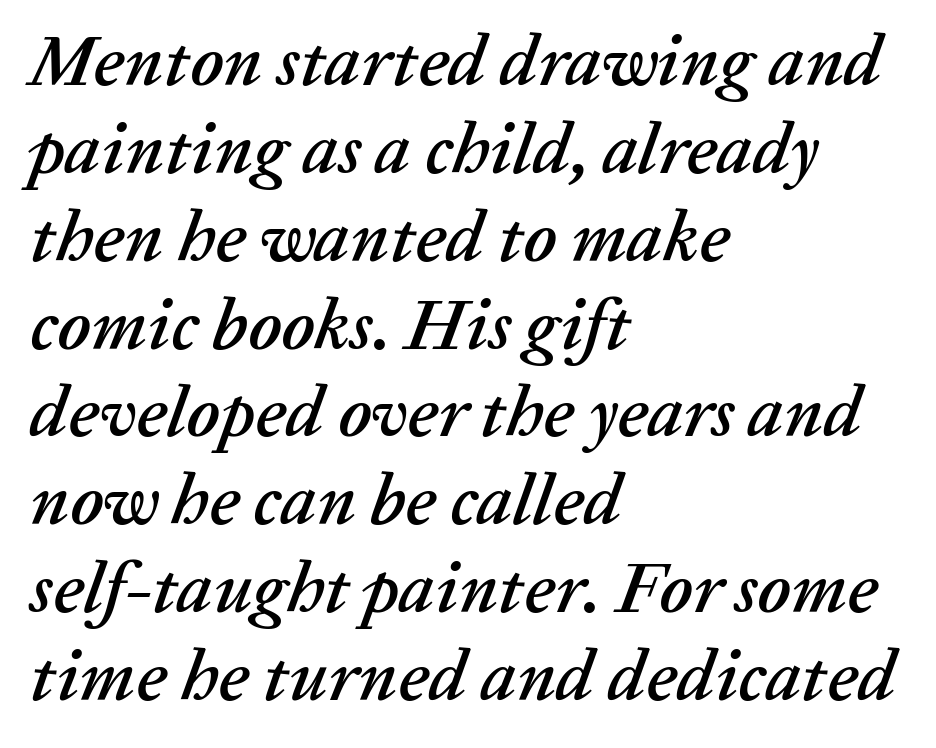
Spacing between characters is what you'd get straight out of the box. Is this a fixed-width face? No — the glyphs have proportional, varying widths. Is the block centered? No — it sits flush against the left margin. The baseline area is clear. The passage shown leans; its letterforms are oblique.
